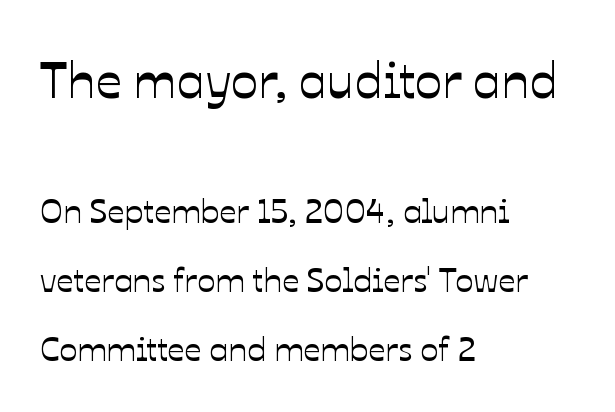
The image shows 51 px text type, upright; set left-aligned, loose line spacing (2.03x), normal letter spacing, not underlined; the first (top) block is 1.5x larger; low stroke contrast and a medium x-height.
